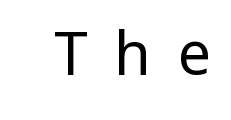
The image shows 59 px regular-weight, wide sans-serif type, upright; set unusually wide letter spacing (+0.46 em), not underlined; low stroke contrast and a large x-height.
